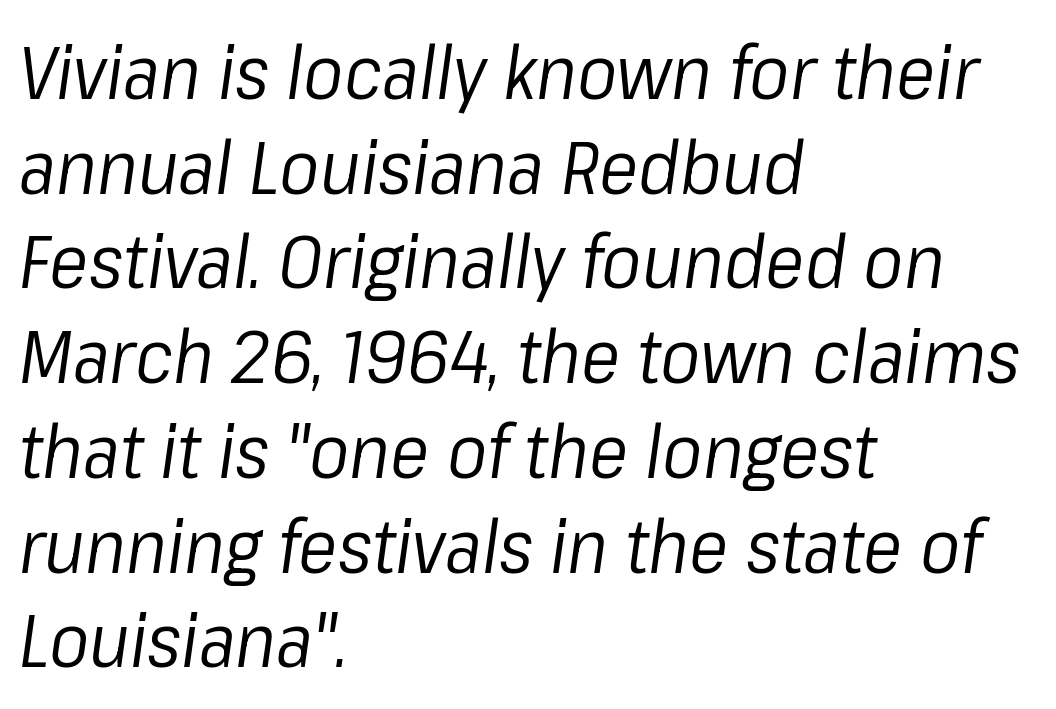
Q: Is the text bold? A: No.
Q: Is the text italic (slanted)? A: Yes, it leans right by about 8 degrees.
Q: Is the text underlined? A: No.
Q: How is the paragraph aligned? A: Left-aligned.
Q: Is the spacing between letters normal or unusually wide? A: Normal.
Q: Is the spacing between lines tight, normal or loose? A: Normal.
Q: Width (condensed, normal, or wide)? A: Normal.
Q: Stroke contrast? A: Low.
Q: x-height? A: Medium.
Q: Monospaced? A: No.
